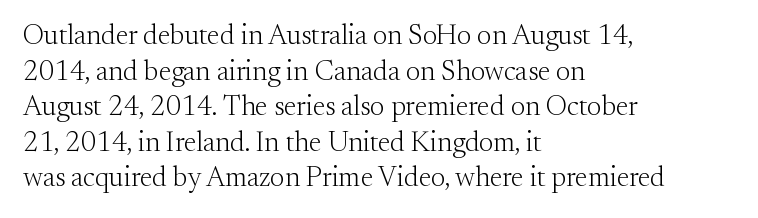
Q: Is the text bold? A: No.
Q: Is the text italic (slanted)? A: No, it is upright.
Q: Is the typeface a serif or a sans-serif typeface? A: Serif.
Q: Is the text underlined? A: No.
Q: How is the paragraph aligned? A: Left-aligned.
Q: Is the spacing between letters normal or unusually wide? A: Normal.
Q: Is the spacing between lines tight, normal or loose? A: Normal.
Q: Width (condensed, normal, or wide)? A: Normal.
Q: Stroke contrast? A: Medium.
Q: x-height? A: Small.
Q: Monospaced? A: No.
